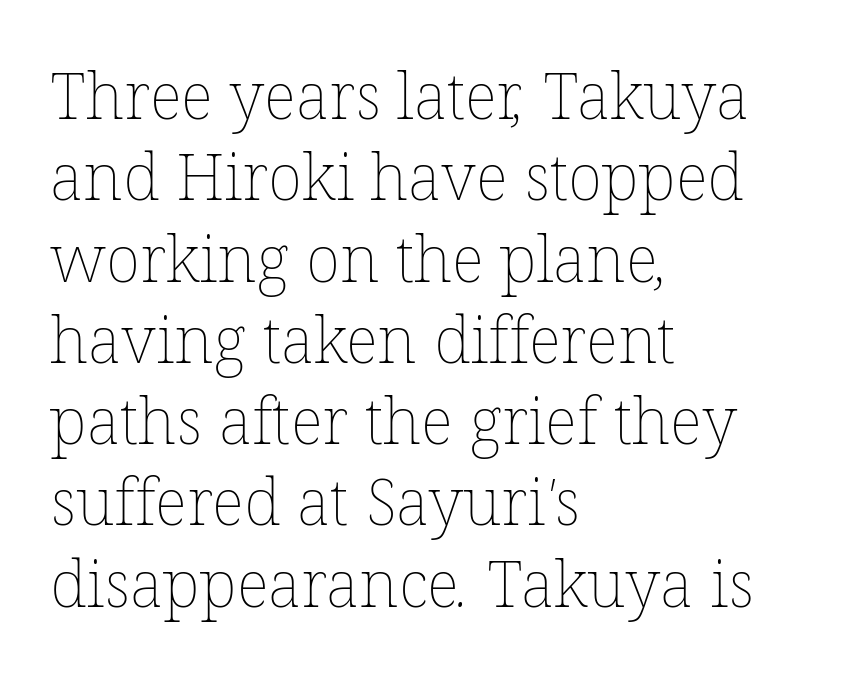
The image shows 64 px thin type; set left-aligned, normal line spacing (1.27x), normal letter spacing, not underlined; low stroke contrast and a medium x-height.
